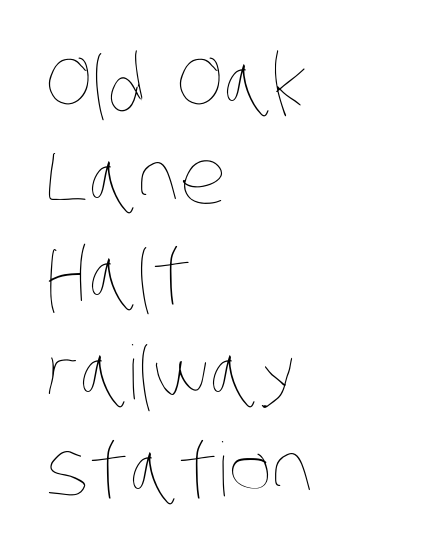
Q: Is the text bold? A: No.
Q: Is the text underlined? A: No.
Q: How is the paragraph aligned? A: Left-aligned.
Q: Is the spacing between letters normal or unusually wide? A: Normal.
Q: Is the spacing between lines tight, normal or loose? A: Normal.
Q: Width (condensed, normal, or wide)? A: Condensed.
Q: Stroke contrast? A: Low.
Q: x-height? A: Large.
Q: Monospaced? A: No.
